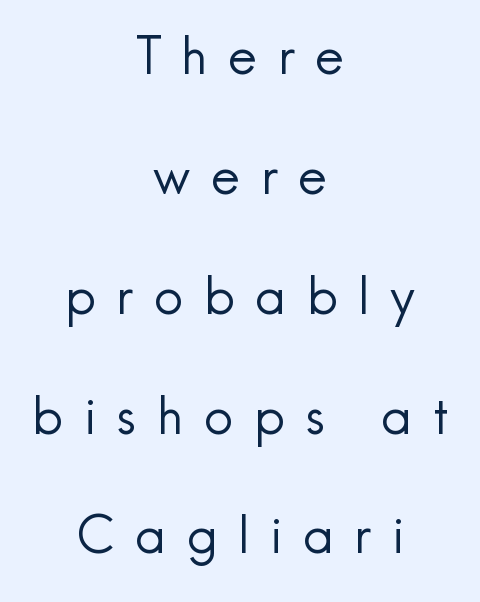
Q: Is the text bold? A: No.
Q: Is the text italic (slanted)? A: No, it is upright.
Q: Is the typeface a serif or a sans-serif typeface? A: Sans-serif.
Q: Is the text underlined? A: No.
Q: How is the paragraph aligned? A: Centered.
Q: Is the spacing between letters normal or unusually wide? A: Unusually wide.
Q: Is the spacing between lines tight, normal or loose? A: Loose.
Q: Width (condensed, normal, or wide)? A: Normal.
Q: x-height? A: Small.
Q: Monospaced? A: No.
